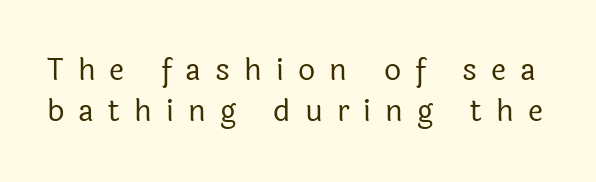
{"serif": "no", "italic": "no", "bold": "no", "weight": "regular", "width": "normal", "x_height": "medium", "monospaced": "no", "underline": "no", "line_spacing": "normal", "line_spacing_ratio": 1.36, "letter_spacing": "wide", "letter_spacing_em": 0.47, "glyph_px": 30}
